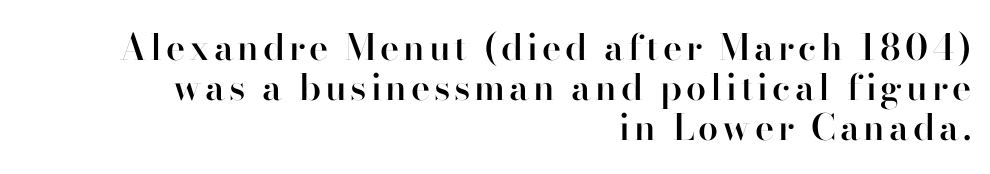
{"serif": "no", "italic": "no", "bold": "semi", "weight": "semibold", "width": "normal", "stroke_contrast": "high", "x_height": "small", "monospaced": "no", "underline": "no", "align": "right", "line_spacing": "tight", "line_spacing_ratio": 1.11, "glyph_px": 36}
